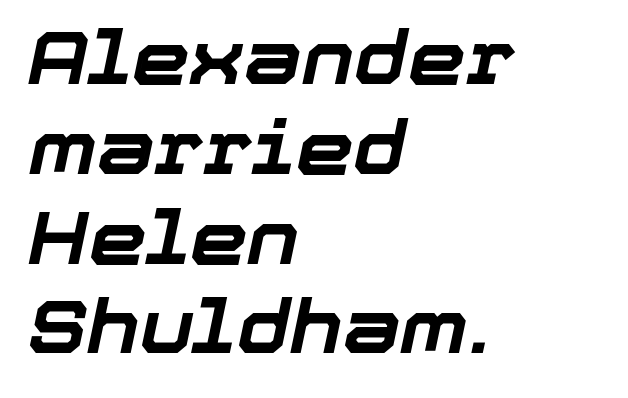
The image shows 73 px bold type, italic (leaning right); set left-aligned, line spacing 1.23x, normal letter spacing, not underlined; low stroke contrast and a medium x-height.
